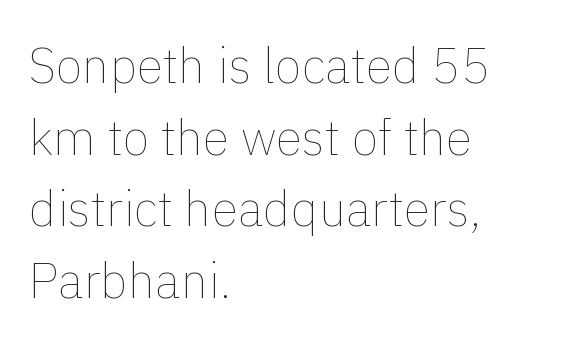
If you drew a ruler down the left edge, every line would touch it. Each stroke keeps to a modest, everyday thickness or less. A bare baseline throughout the passage. The lettering holds an erect, upright posture throughout. How are the letters spaced? Ordinarily, with no added tracking. Note the varied advance widths — an 'i' is clearly narrower than an 'm'.
